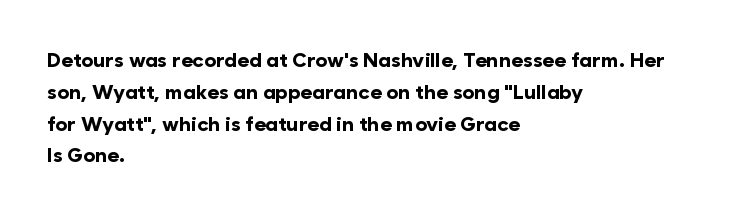
{"italic": "no", "bold": "yes", "underline": "no", "align": "left", "line_spacing": "normal", "line_spacing_ratio": 1.59, "letter_spacing": "normal", "letter_spacing_em": 0.0, "glyph_px": 20}
